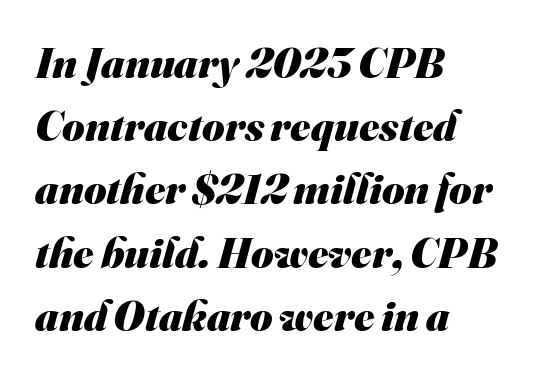
Q: Is the text bold? A: Yes.
Q: Is the typeface a serif or a sans-serif typeface? A: Sans-serif.
Q: Is the text underlined? A: No.
Q: How is the paragraph aligned? A: Left-aligned.
Q: Is the spacing between letters normal or unusually wide? A: Normal.
Q: Is the spacing between lines tight, normal or loose? A: Normal.
Q: Width (condensed, normal, or wide)? A: Normal.
Q: Stroke contrast? A: Medium.
Q: x-height? A: Small.
Q: Monospaced? A: No.
